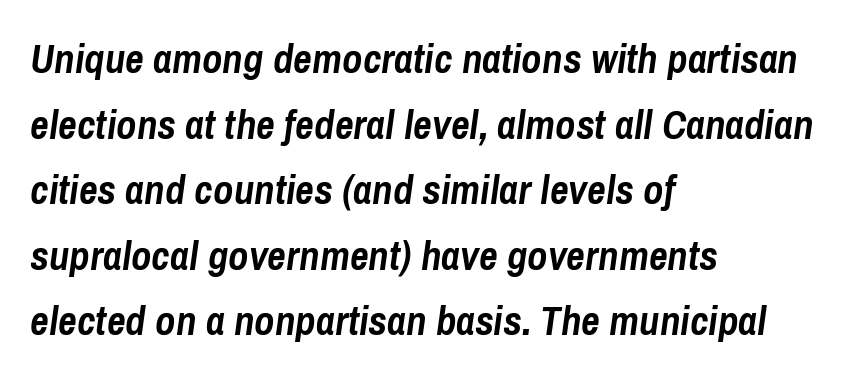
Here the glyphs are tracked normally, forming tight word shapes. Baseline-to-baseline distance is the conventional proportion of letter height. Has an underline been added? It has not. Varying glyph widths throughout — classic text-font behaviour. Thick stems and heavy bowls — unmistakably bold.
